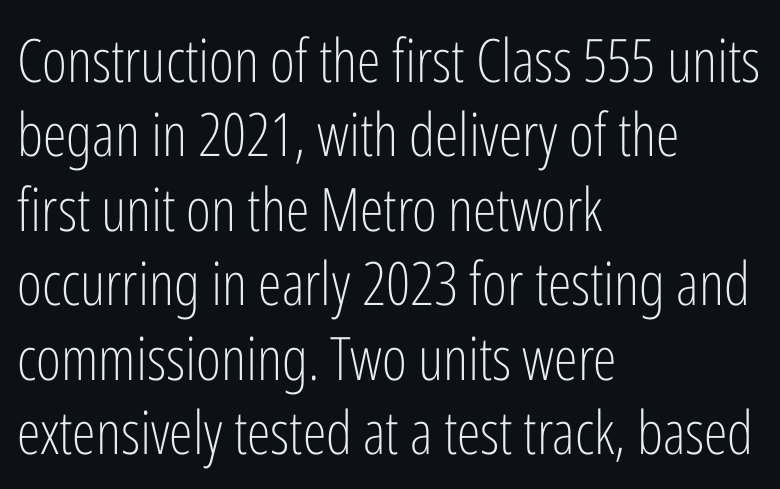
The image shows 60 px light, condensed sans-serif type, upright; set left-aligned, line spacing 1.24x, normal letter spacing, not underlined; low stroke contrast and a medium x-height.
